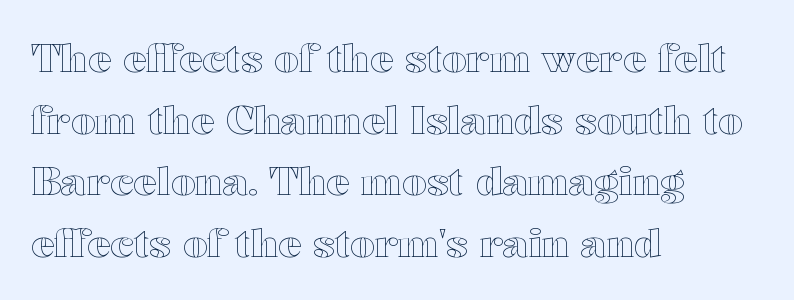
Check under the words: just untouched page. How would I describe the line gaps? Plain and ordinary. This rendering uses left alignment, leaving the right contour irregular. Letter spacing: default.
